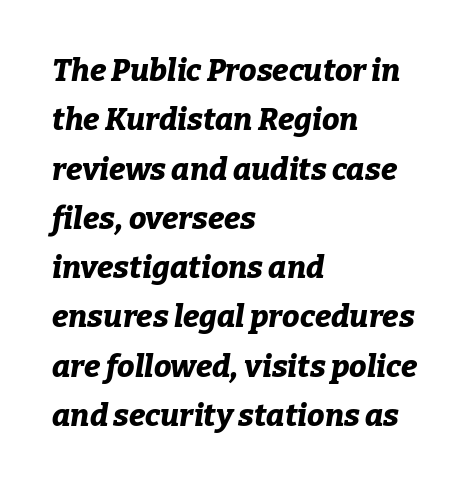
The image shows 31 px bold type, italic (leaning right); set left-aligned, normal line spacing (1.59x), normal letter spacing, not underlined; low stroke contrast and a medium x-height.
